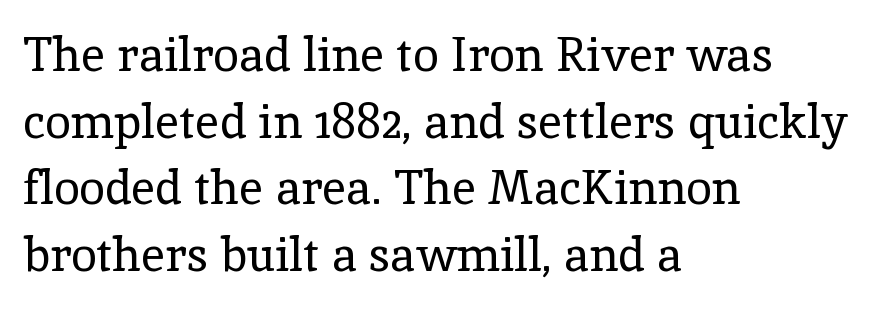
{"serif": "yes", "italic": "no", "bold": "no", "weight": "regular", "width": "normal", "x_height": "medium", "monospaced": "no", "underline": "no", "align": "left", "line_spacing": "normal", "line_spacing_ratio": 1.42, "letter_spacing": "normal", "letter_spacing_em": 0.0, "glyph_px": 47}
